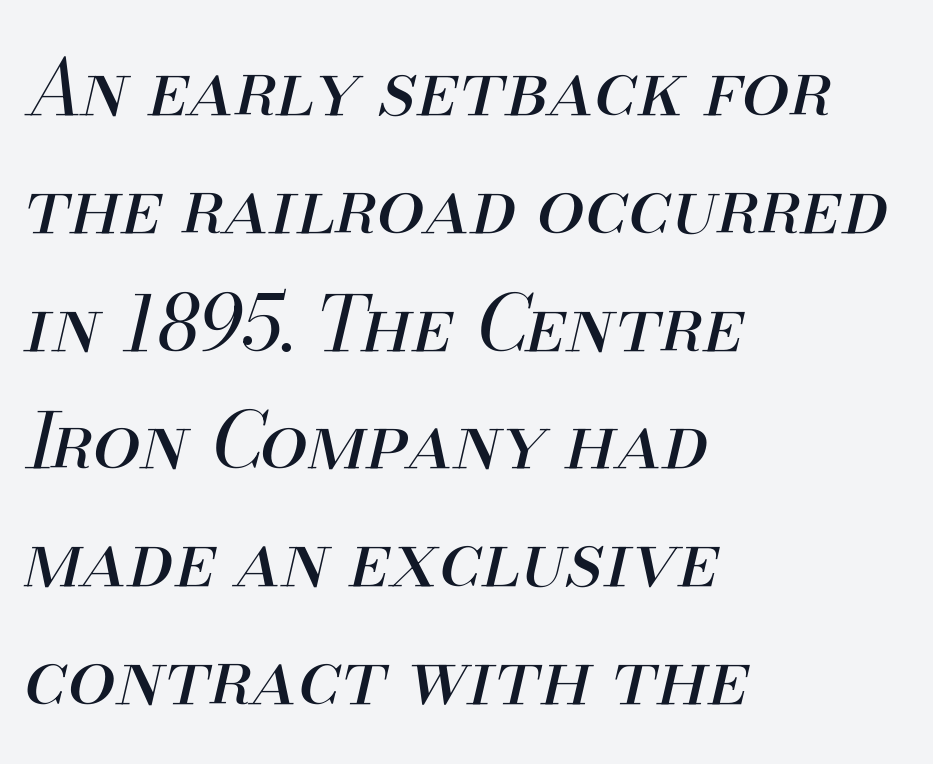
{"italic": "yes", "lean": "right", "slant_degrees": 13, "bold": "no", "weight": "regular", "width": "normal", "stroke_contrast": "medium", "x_height": "small", "monospaced": "no", "underline": "no", "align": "left", "line_spacing": "normal", "line_spacing_ratio": 1.53, "letter_spacing": "normal", "letter_spacing_em": 0.0, "glyph_px": 77}
